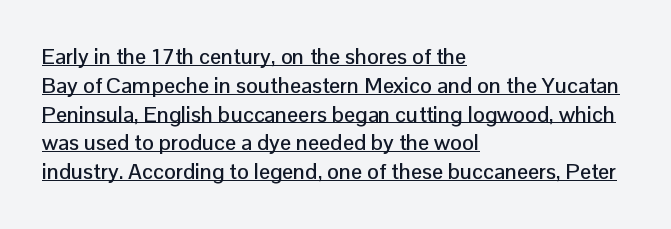
Q: Is the text italic (slanted)? A: No, it is upright.
Q: Is the text underlined? A: Yes.
Q: How is the paragraph aligned? A: Left-aligned.
Q: Is the spacing between letters normal or unusually wide? A: Normal.
Q: Is the spacing between lines tight, normal or loose? A: Normal.
